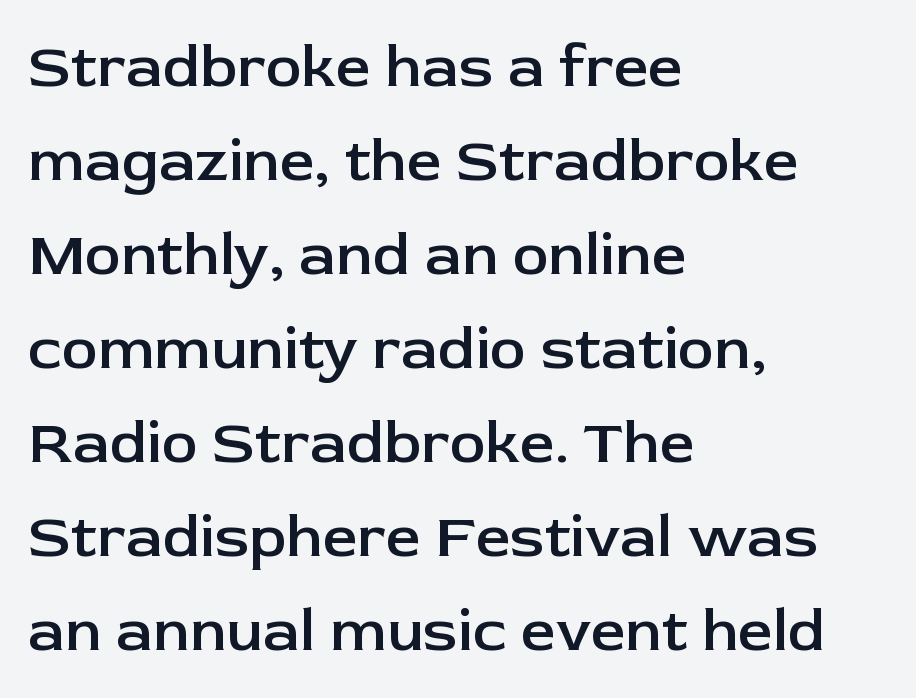
Q: Is the text bold? A: Semi-bold.
Q: Is the text italic (slanted)? A: No, it is upright.
Q: Is the typeface a serif or a sans-serif typeface? A: Sans-serif.
Q: Is the text underlined? A: No.
Q: How is the paragraph aligned? A: Left-aligned.
Q: Is the spacing between letters normal or unusually wide? A: Normal.
Q: Is the spacing between lines tight, normal or loose? A: Normal.
Q: Width (condensed, normal, or wide)? A: Normal.
Q: Stroke contrast? A: Low.
Q: x-height? A: Medium.
Q: Monospaced? A: No.
